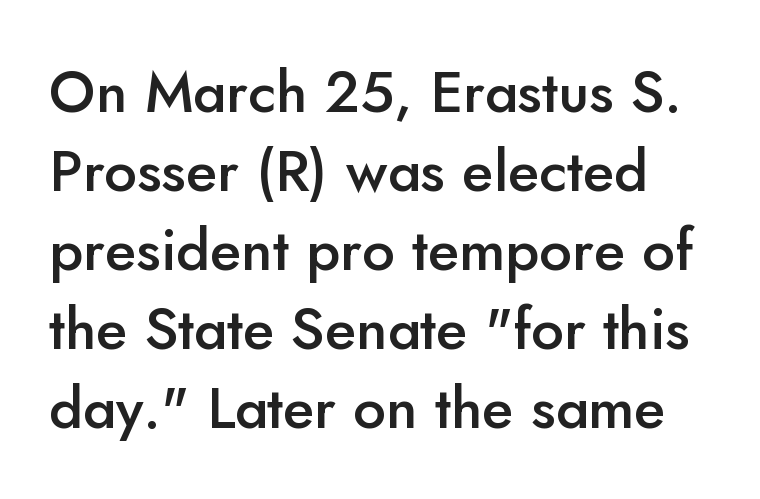
The image shows 58 px semibold sans-serif type, upright; set normal line spacing (1.36x), normal letter spacing, not underlined; low stroke contrast and a small x-height.
